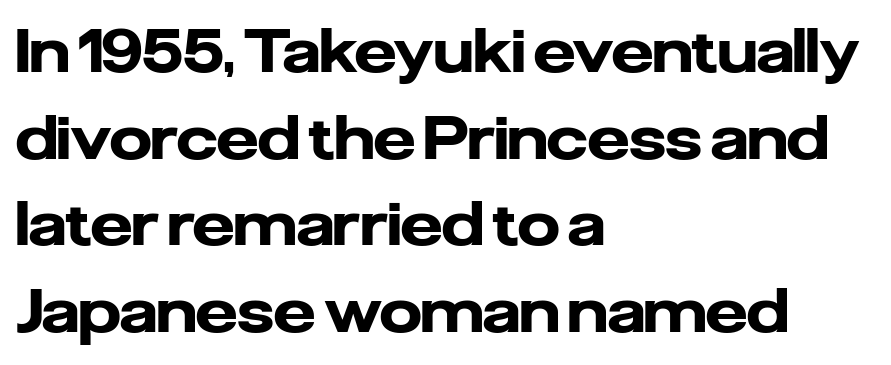
Look at the bottom of the vertical strokes: they stop flat, with no serifs. Any mark beneath the type? The region is blank. The leading is moderate, giving the passage an even texture. The font is running at its bold setting.
